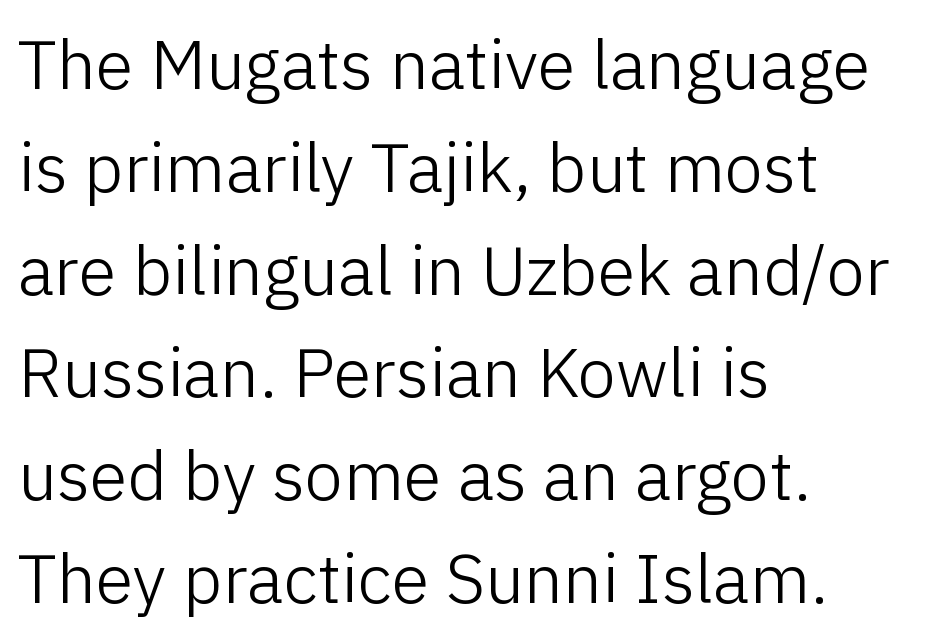
This is the regular roman posture of the typeface. Letters rest on an invisible, unmarked baseline. The horizontal fit of the characters is conventional and even. The passage shown is typed in a proportional face where columns would drift.
